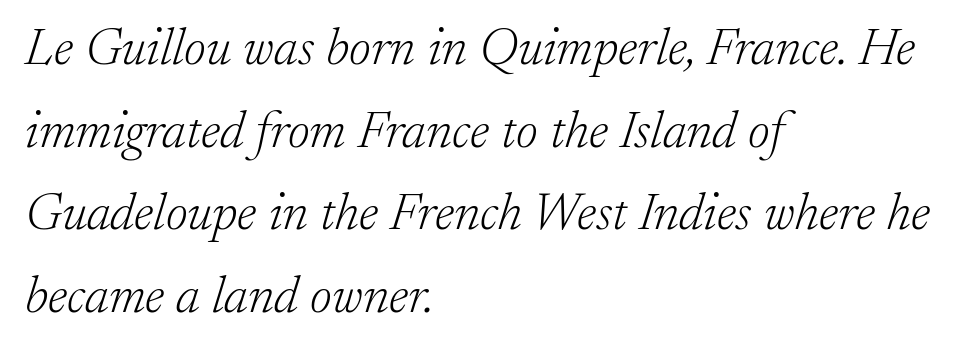
Vertical stems look standard width or narrower in stroke. In terms of letterspacing, this is plain default setting. This is serif lettering, the kind often seen in printed books. A typesetter would mark this as italic. All the whitespace from short lines collects on the right.
